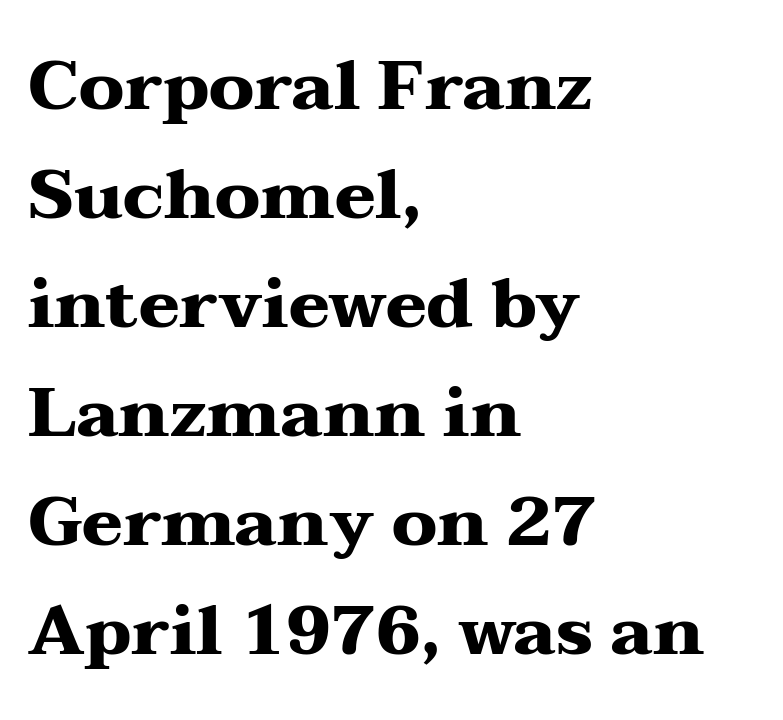
Q: Is the text bold? A: Yes.
Q: Is the text italic (slanted)? A: No, it is upright.
Q: Is the typeface a serif or a sans-serif typeface? A: Serif.
Q: Is the text underlined? A: No.
Q: How is the paragraph aligned? A: Left-aligned.
Q: Is the spacing between letters normal or unusually wide? A: Normal.
Q: Is the spacing between lines tight, normal or loose? A: Normal.
Q: Width (condensed, normal, or wide)? A: Wide.
Q: Stroke contrast? A: Medium.
Q: x-height? A: Medium.
Q: Monospaced? A: No.
